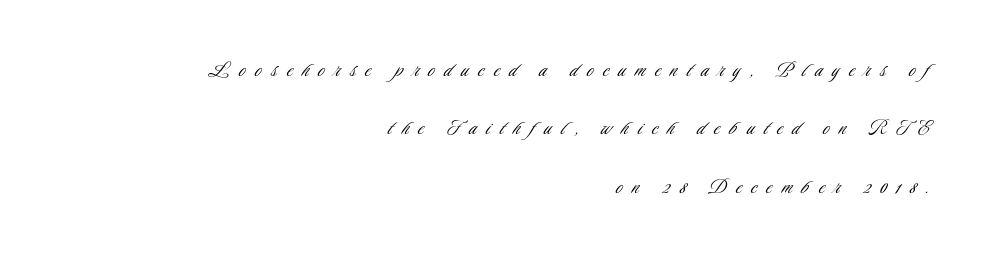
{"bold": "no", "underline": "no", "align": "right", "line_spacing": "loose", "line_spacing_ratio": 2.43, "letter_spacing": "wide", "letter_spacing_em": 0.4, "glyph_px": 24}
